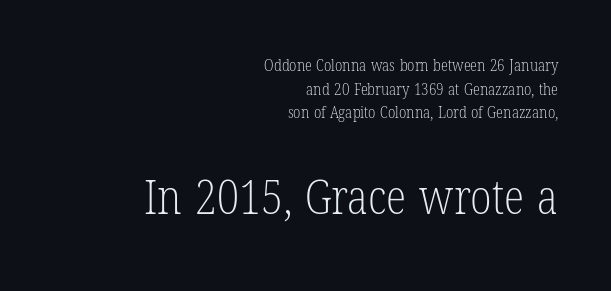
The image shows 47 px light, condensed serif type, upright; set right-aligned, normal line spacing (1.48x), normal letter spacing, not underlined; the second (bottom) block is 2.94x larger; low stroke contrast and a medium x-height.
